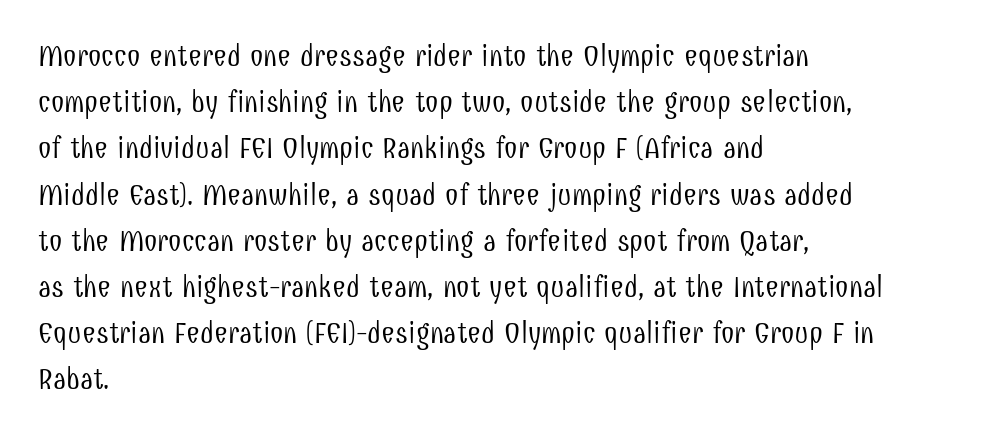
Is this a fixed-width face? No — the glyphs have proportional, varying widths. Observe the absence of serifs on each vertical stroke in this sample. The text block is weighted toward the left margin, trailing off unevenly rightward. No extra ink here — the face is not bold. Students, note that the glyphs here touch the page at normal intervals. The typography opts for an upright posture over an oblique one.
